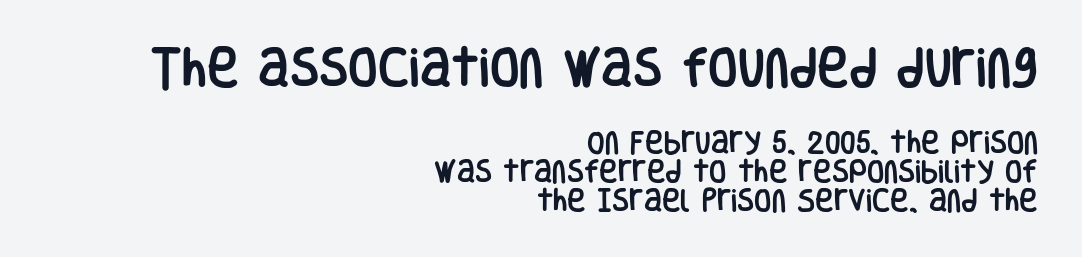
These lines are composed in type without serifs. Characters follow at the spacing the type designer built in. The more generous point size was reserved for the upper chunk. The passage is arranged like a letterhead date or caption credit — flush right. These lines were composed using upright roman letters. Honestly, there is no underline to notice here at all.
